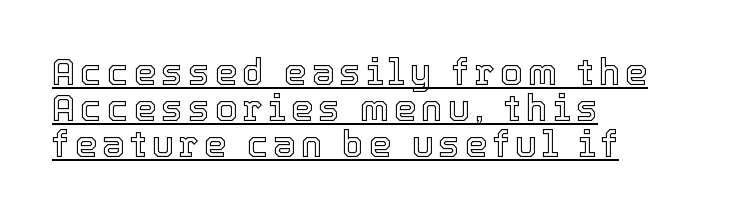
{"italic": "no", "width": "normal", "x_height": "medium", "monospaced": "no", "underline": "yes", "align": "left", "line_spacing": "tight", "line_spacing_ratio": 1.0, "glyph_px": 36}
